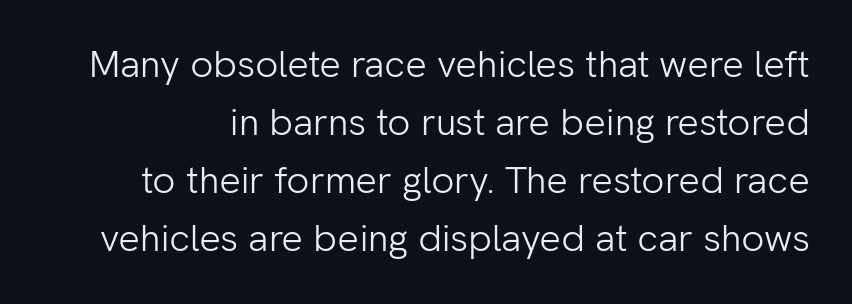
{"serif": "no", "italic": "no", "bold": "no", "weight": "light", "width": "normal", "stroke_contrast": "low", "x_height": "medium", "monospaced": "no", "underline": "no", "line_spacing": "normal", "line_spacing_ratio": 1.53, "letter_spacing": "normal", "letter_spacing_em": 0.0, "glyph_px": 38}
